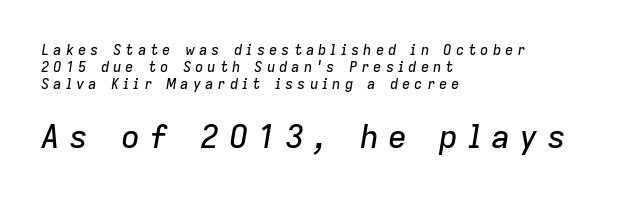
Q: Is the text italic (slanted)? A: Yes, it leans right by about 9 degrees.
Q: Is the text underlined? A: No.
Q: How is the paragraph aligned? A: Left-aligned.
Q: Is the spacing between letters normal or unusually wide? A: Unusually wide.
Q: Which block of text is set in a larger size, the first (top) or the second (bottom)? A: The second (bottom) one.
Q: Width (condensed, normal, or wide)? A: Normal.
Q: Stroke contrast? A: Low.
Q: x-height? A: Medium.
Q: Monospaced? A: No.
